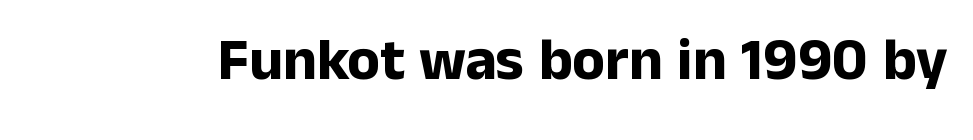
Does extra space separate the letters? No, they use regular spacing. Are there feet on the stems? There aren't — it's a sans. Here the designer chose a conventional face with non-uniform glyph widths. Letters rest on an invisible, unmarked baseline. The letters stand upright; this is a roman face.
